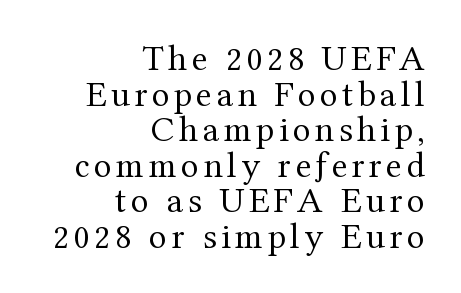
Q: Is the text bold? A: No.
Q: Is the text italic (slanted)? A: No, it is upright.
Q: Is the typeface a serif or a sans-serif typeface? A: Serif.
Q: Is the text underlined? A: No.
Q: How is the paragraph aligned? A: Right-aligned.
Q: Is the spacing between lines tight, normal or loose? A: Tight.
Q: Width (condensed, normal, or wide)? A: Normal.
Q: Stroke contrast? A: Medium.
Q: x-height? A: Medium.
Q: Monospaced? A: No.
